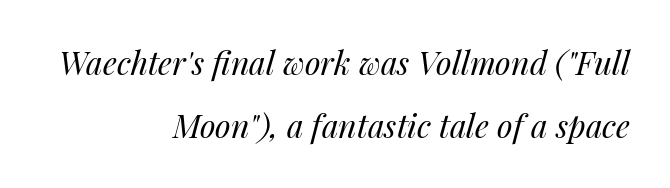
{"italic": "yes", "lean": "right", "slant_degrees": 14, "bold": "no", "weight": "regular", "width": "normal", "stroke_contrast": "medium", "x_height": "medium", "monospaced": "no", "underline": "no", "align": "right", "line_spacing": "loose", "line_spacing_ratio": 1.98, "letter_spacing": "normal", "letter_spacing_em": 0.0, "glyph_px": 32}
